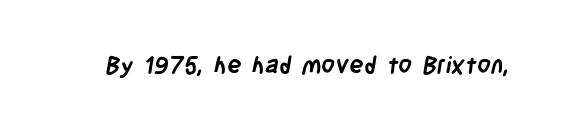
Standard letterfit; no display-style spreading of the glyphs. What weight is shown? A full bold with thick strokes. Has an underline been added? It has not.
